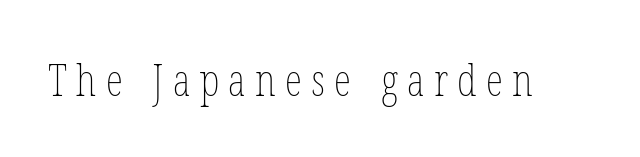
Q: Is the text bold? A: No.
Q: Is the text italic (slanted)? A: No, it is upright.
Q: Is the text underlined? A: No.
Q: Is the spacing between letters normal or unusually wide? A: Unusually wide.
Q: Width (condensed, normal, or wide)? A: Condensed.
Q: Stroke contrast? A: Low.
Q: x-height? A: Medium.
Q: Monospaced? A: No.
